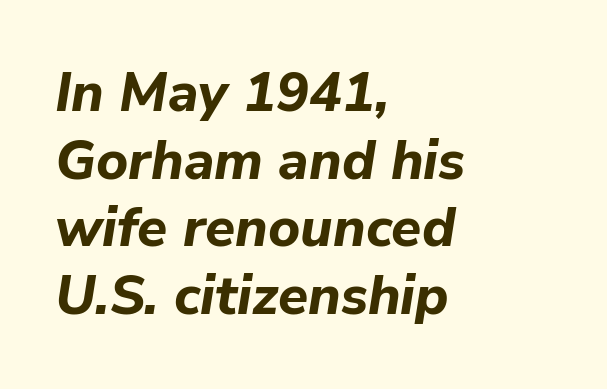
The image shows 55 px bold type, italic (leaning right); set left-aligned, line spacing 1.23x, normal letter spacing, not underlined; low stroke contrast and a medium x-height.
